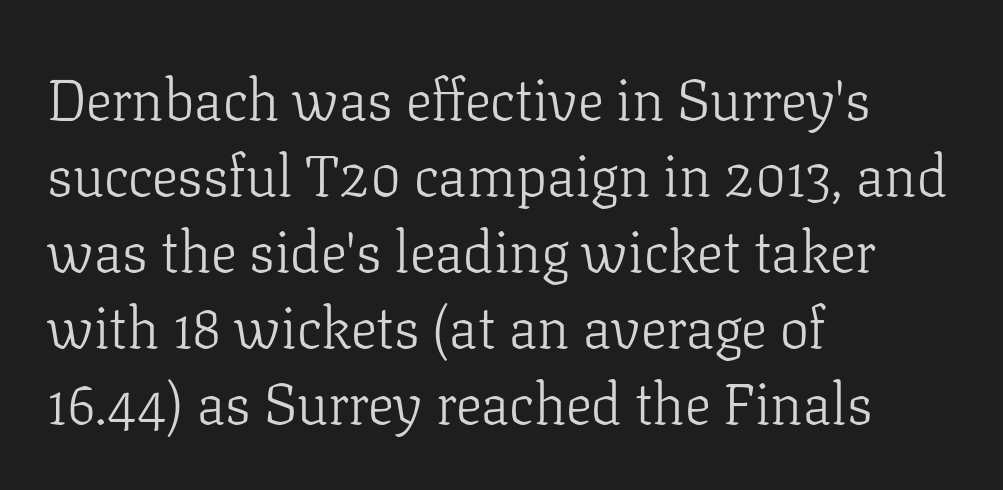
Q: Is the text bold? A: No.
Q: Is the text italic (slanted)? A: No, it is upright.
Q: Is the typeface a serif or a sans-serif typeface? A: Serif.
Q: Is the text underlined? A: No.
Q: How is the paragraph aligned? A: Left-aligned.
Q: Is the spacing between letters normal or unusually wide? A: Normal.
Q: Is the spacing between lines tight, normal or loose? A: Normal.
Q: Width (condensed, normal, or wide)? A: Normal.
Q: Stroke contrast? A: Low.
Q: x-height? A: Medium.
Q: Monospaced? A: No.
